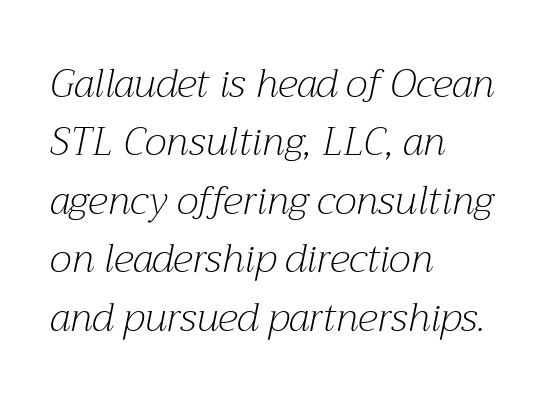
The image shows 39 px light serif type, italic (leaning right); set left-aligned, normal line spacing (1.5x), normal letter spacing, not underlined; medium stroke contrast and a medium x-height.
